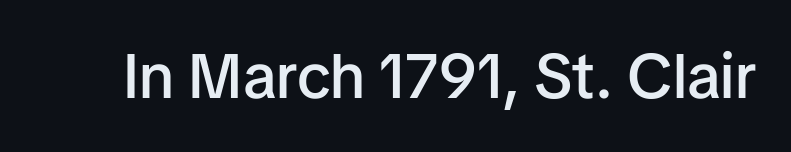
Q: Is the text bold? A: Semi-bold.
Q: Is the text italic (slanted)? A: No, it is upright.
Q: Is the typeface a serif or a sans-serif typeface? A: Sans-serif.
Q: Is the text underlined? A: No.
Q: Is the spacing between letters normal or unusually wide? A: Normal.
Q: Width (condensed, normal, or wide)? A: Normal.
Q: Stroke contrast? A: Low.
Q: x-height? A: Medium.
Q: Monospaced? A: No.
